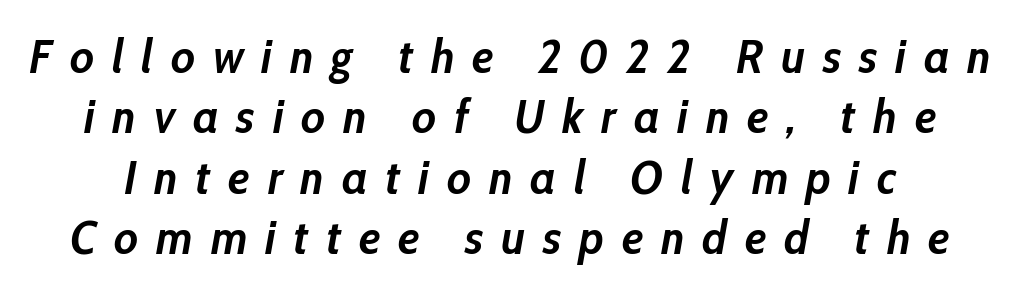
Pretty heavy lettering here — definitely bold. Proportional: the letters do not fall into vertical columns. Italic: yes, the glyphs are oblique. Clear beneath every line of the passage. What's the leading like? Ordinary, nothing unusual.
